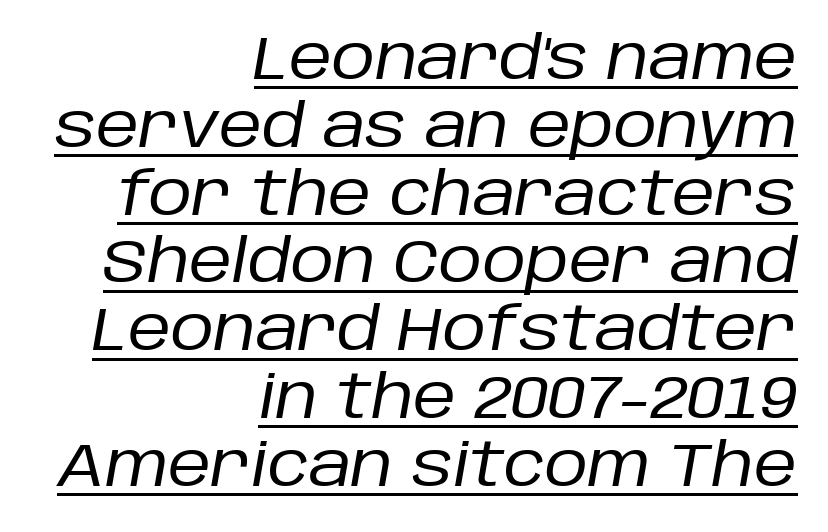
The image shows 60 px regular-weight type, italic (leaning right); set right-aligned, tight line spacing (1.13x), normal letter spacing, underlined; low stroke contrast and a large x-height.
